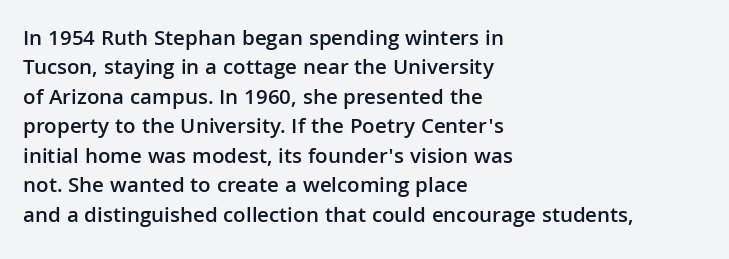
The image shows 22 px text type, upright; set left-aligned, normal line spacing (1.34x), normal letter spacing, not underlined.
